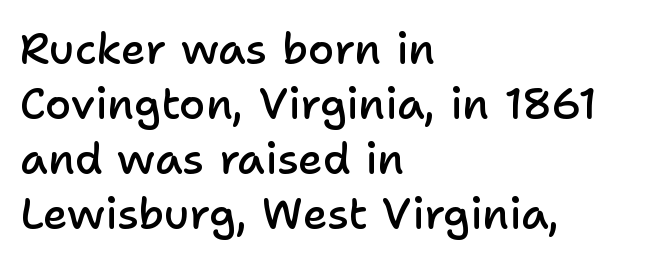
{"serif": "no", "italic": "no", "bold": "semi", "weight": "semibold", "width": "normal", "stroke_contrast": "low", "x_height": "medium", "monospaced": "no", "underline": "no", "align": "left", "line_spacing": "normal", "line_spacing_ratio": 1.28, "letter_spacing": "normal", "letter_spacing_em": 0.0, "glyph_px": 43}
